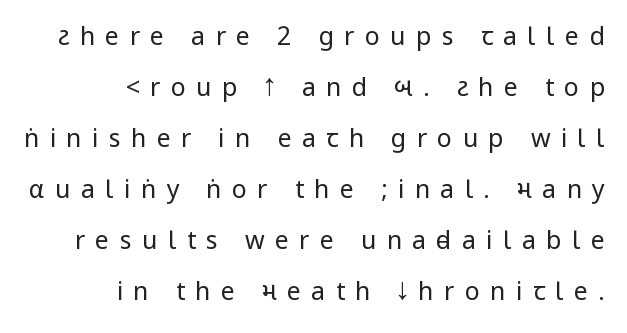
{"italic": "no", "bold": "no", "underline": "no", "align": "right", "line_spacing": "loose", "line_spacing_ratio": 2.04, "letter_spacing": "wide", "letter_spacing_em": 0.41, "glyph_px": 25}
